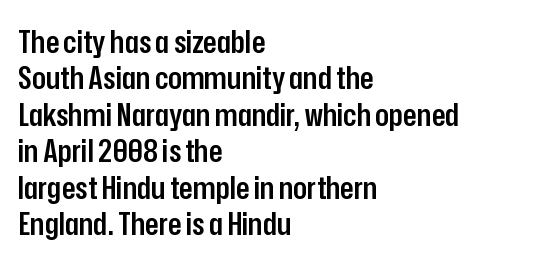
The image shows 32 px semibold, condensed sans-serif type, upright; set left-aligned, tight line spacing (1.14x), normal letter spacing, not underlined; low stroke contrast and a medium x-height.
